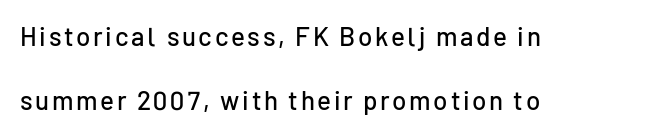
The space between consecutive lines is lavish. If you drew a ruler down the left edge, every line would touch it. The letters stand upright; this is a roman face. Descenders are the only things crossing below the line.
